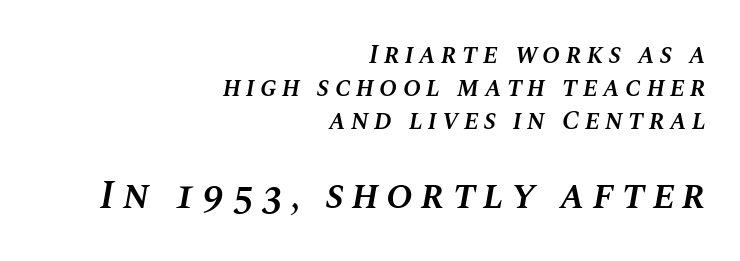
Q: Is the text bold? A: Semi-bold.
Q: Is the text italic (slanted)? A: Yes, it leans right by about 10 degrees.
Q: Is the text underlined? A: No.
Q: How is the paragraph aligned? A: Right-aligned.
Q: Which block of text is set in a larger size, the first (top) or the second (bottom)? A: The second (bottom) one.
Q: Width (condensed, normal, or wide)? A: Normal.
Q: Stroke contrast? A: Medium.
Q: x-height? A: Large.
Q: Monospaced? A: No.
